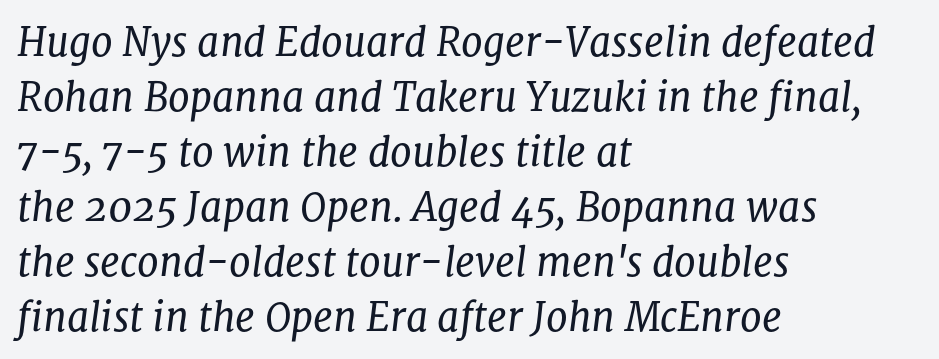
Horizontally, the lines are justified to the leading edge only. Italic? Definitely — the glyphs are oblique. Look at the tracking — it's just the regular setting, nothing added. Looks like regular typesetting: each glyph gets only the width it needs. The designer left line spacing at the default.
